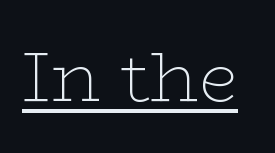
{"serif": "yes", "italic": "no", "bold": "no", "weight": "thin", "width": "wide", "stroke_contrast": "low", "x_height": "medium", "monospaced": "no", "underline": "yes", "letter_spacing": "normal", "letter_spacing_em": 0.0, "glyph_px": 70}
